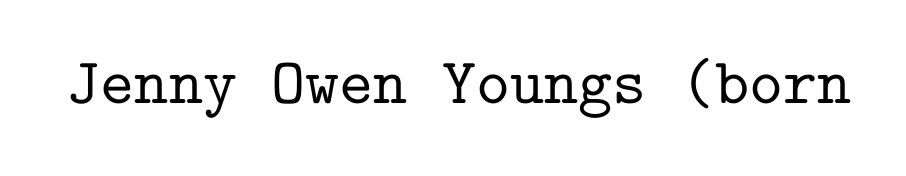
Has an underline been added? It has not. Glyph-to-glyph distance matches everyday printed text. Italic: no, the glyphs are upright roman. Regarding serifs, this sample has them. You could count columns in this text — the font is strictly monospaced.
